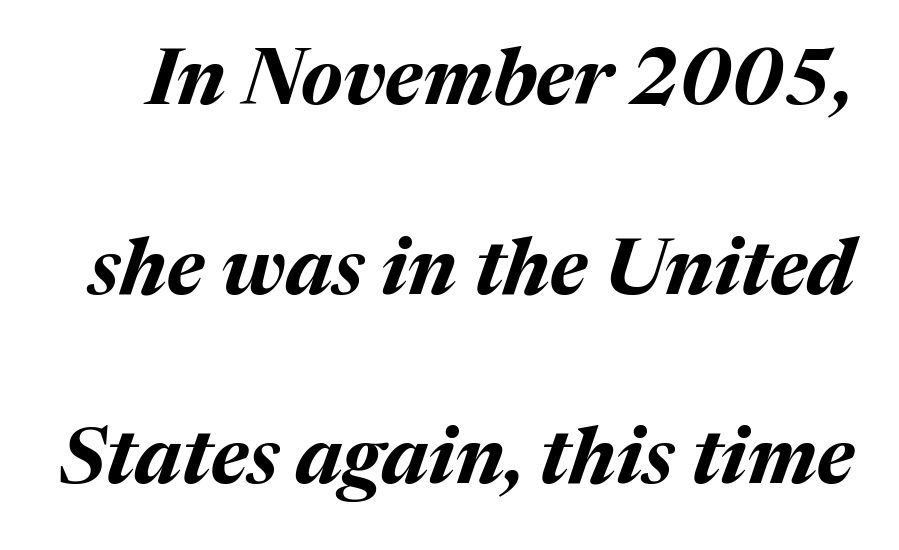
{"italic": "yes", "lean": "right", "slant_degrees": 17, "bold": "yes", "weight": "bold", "width": "normal", "stroke_contrast": "medium", "x_height": "medium", "monospaced": "no", "underline": "no", "line_spacing": "loose", "line_spacing_ratio": 2.4, "letter_spacing": "normal", "letter_spacing_em": 0.0, "glyph_px": 79}
